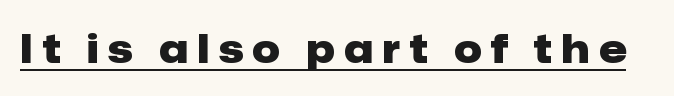
{"serif": "no", "italic": "no", "bold": "yes", "weight": "heavy", "width": "normal", "stroke_contrast": "low", "x_height": "medium", "monospaced": "no", "underline": "yes", "letter_spacing": "wide", "letter_spacing_em": 0.24, "glyph_px": 39}
